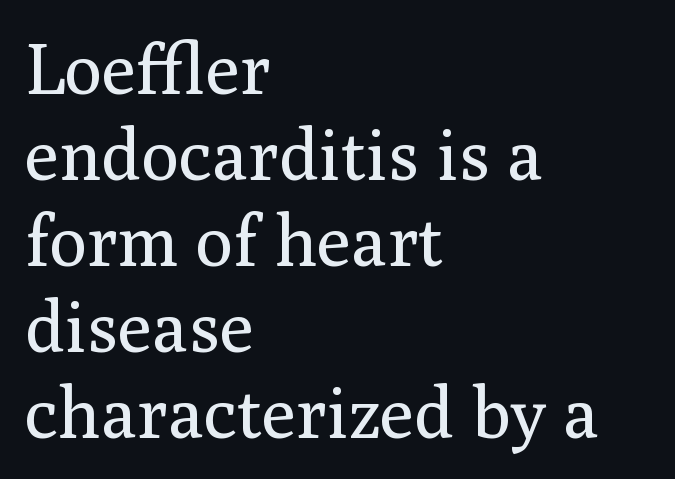
Q: Is the text bold? A: No.
Q: Is the text italic (slanted)? A: No, it is upright.
Q: Is the typeface a serif or a sans-serif typeface? A: Serif.
Q: Is the text underlined? A: No.
Q: How is the paragraph aligned? A: Left-aligned.
Q: Is the spacing between letters normal or unusually wide? A: Normal.
Q: Width (condensed, normal, or wide)? A: Normal.
Q: Stroke contrast? A: Medium.
Q: x-height? A: Medium.
Q: Monospaced? A: No.
